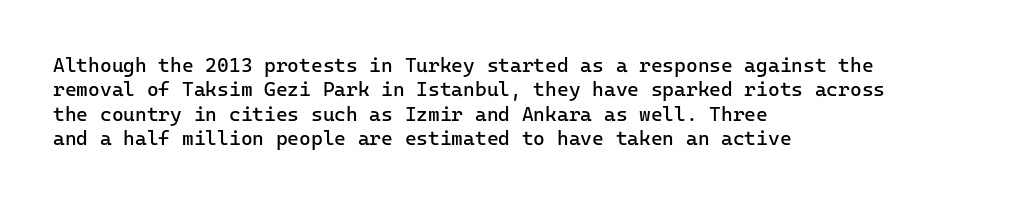
Q: Is the text bold? A: No.
Q: Is the text italic (slanted)? A: No, it is upright.
Q: Is the text underlined? A: No.
Q: How is the paragraph aligned? A: Left-aligned.
Q: Is the spacing between letters normal or unusually wide? A: Normal.
